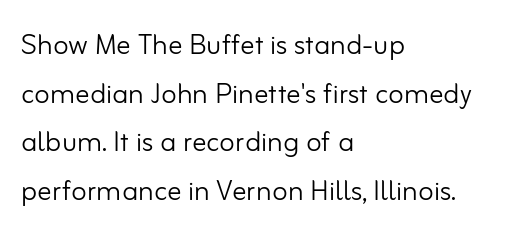
Q: Is the text bold? A: No.
Q: Is the text italic (slanted)? A: No, it is upright.
Q: Is the typeface a serif or a sans-serif typeface? A: Sans-serif.
Q: Is the text underlined? A: No.
Q: How is the paragraph aligned? A: Left-aligned.
Q: Is the spacing between letters normal or unusually wide? A: Normal.
Q: Is the spacing between lines tight, normal or loose? A: Normal.
Q: Width (condensed, normal, or wide)? A: Normal.
Q: Stroke contrast? A: Low.
Q: x-height? A: Small.
Q: Monospaced? A: No.
